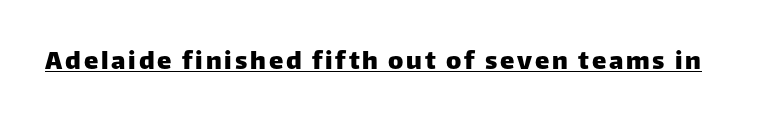
Notice how the stems are strictly vertical — no italics here. In terms of letterform style, serifs are entirely absent. This sample carries an underscore along the baseline area. Proportional: the letters do not fall into vertical columns.
